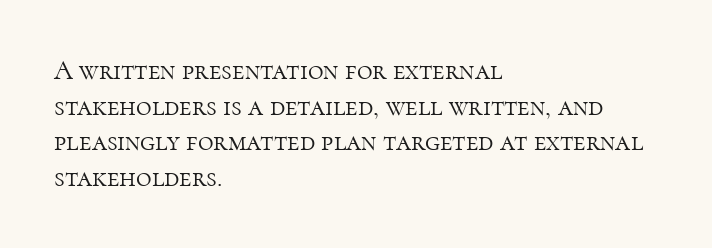
{"italic": "no", "bold": "no", "underline": "no", "align": "left", "line_spacing": "normal", "line_spacing_ratio": 1.32, "letter_spacing": "normal", "letter_spacing_em": 0.0, "glyph_px": 27}
